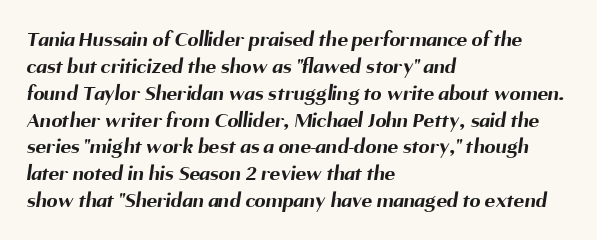
Here the glyphs are tracked normally, forming tight word shapes. The space beneath each line is pristine and unruled. This sample is left-justified, so line endings fall wherever the words run out. Each glyph is drawn with heavy, bold strokes.
